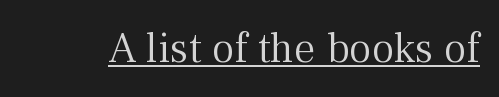
The image shows 43 px light serif type, upright; set normal letter spacing, underlined; medium stroke contrast and a medium x-height.
